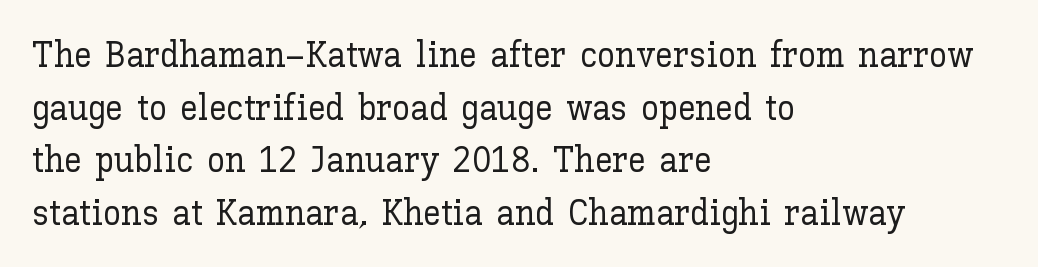
{"italic": "no", "width": "normal", "stroke_contrast": "low", "x_height": "medium", "monospaced": "no", "underline": "no", "align": "left", "line_spacing": "normal", "line_spacing_ratio": 1.46, "letter_spacing": "normal", "letter_spacing_em": 0.0, "glyph_px": 36}
